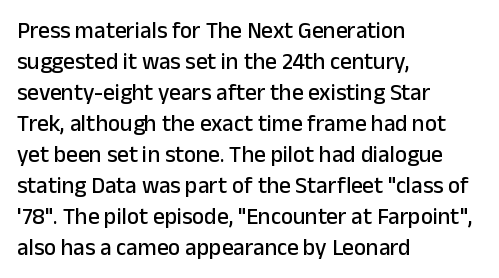
The image shows 23 px text type, upright; set left-aligned, normal line spacing (1.35x), normal letter spacing, not underlined.
